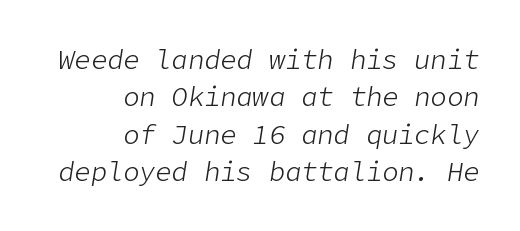
Q: Is the text bold? A: No.
Q: Is the text italic (slanted)? A: Yes, it leans right by about 9 degrees.
Q: Is the text underlined? A: No.
Q: How is the paragraph aligned? A: Right-aligned.
Q: Is the spacing between letters normal or unusually wide? A: Normal.
Q: Is the spacing between lines tight, normal or loose? A: Normal.
